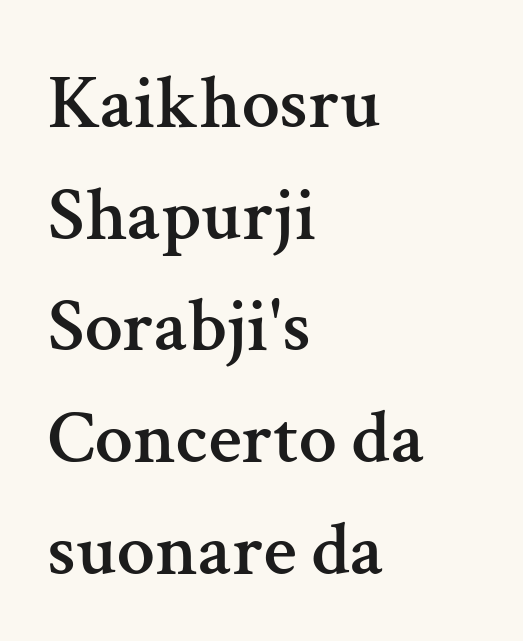
Nobody touched the tracking dial on this one. A typesetter would call this leading conventional body-copy spacing. This sample uses an upright cut, with every glyph sitting square on the baseline. Each line starts at the same left margin while the right side varies.
